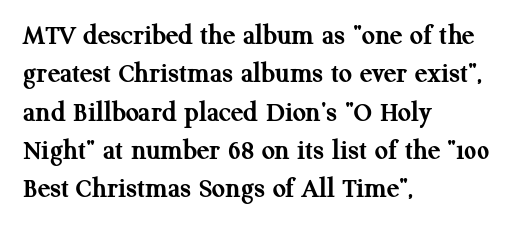
{"serif": "yes", "italic": "no", "bold": "yes", "weight": "semibold", "width": "normal", "stroke_contrast": "medium", "x_height": "medium", "monospaced": "no", "underline": "no", "align": "left", "line_spacing": "normal", "line_spacing_ratio": 1.32, "letter_spacing": "normal", "letter_spacing_em": 0.0, "glyph_px": 29}
